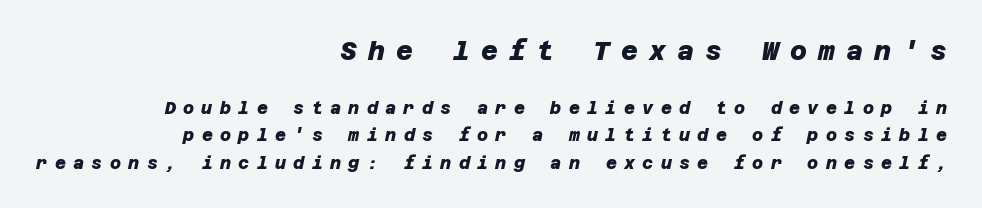
{"bold": "yes", "underline": "no", "align": "right", "line_spacing": "normal", "line_spacing_ratio": 1.62, "letter_spacing": "wide", "letter_spacing_em": 0.43, "larger_block": "first", "size_ratio": 1.53, "glyph_px": 26}
